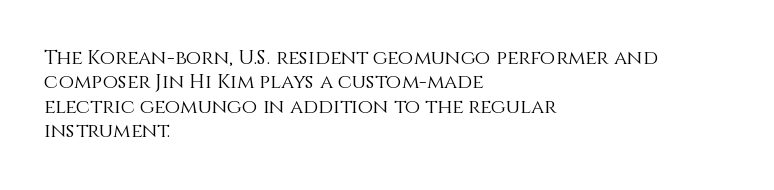
The image shows 20 px text type, upright; set left-aligned, line spacing 1.22x, normal letter spacing, not underlined.
